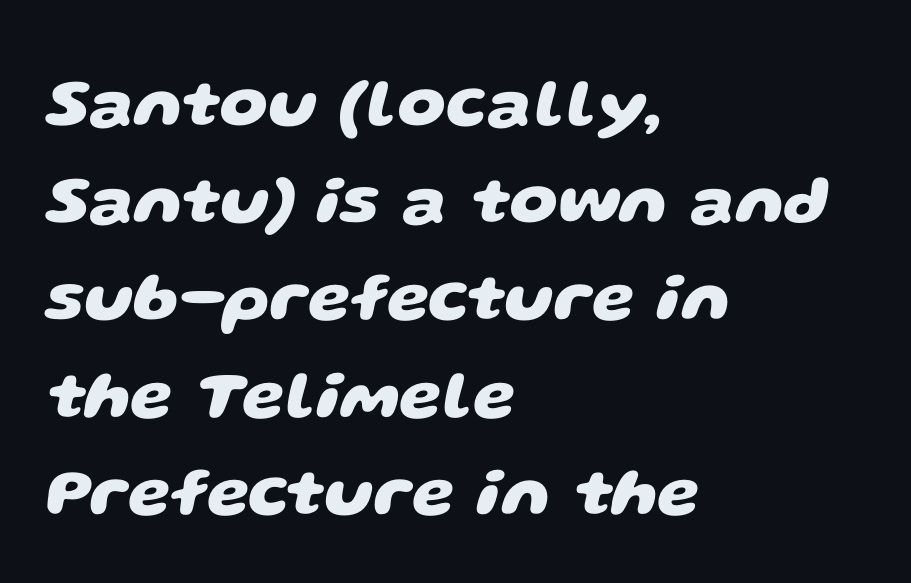
{"serif": "no", "bold": "yes", "weight": "heavy", "width": "wide", "stroke_contrast": "low", "x_height": "large", "monospaced": "no", "underline": "no", "align": "left", "line_spacing": "normal", "line_spacing_ratio": 1.43, "letter_spacing": "normal", "letter_spacing_em": 0.0, "glyph_px": 68}
